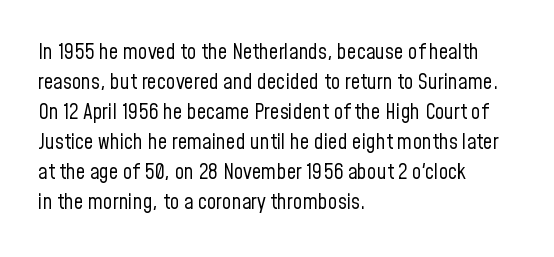
The image shows 21 px text type, upright; set left-aligned, normal line spacing (1.43x), normal letter spacing, not underlined.
